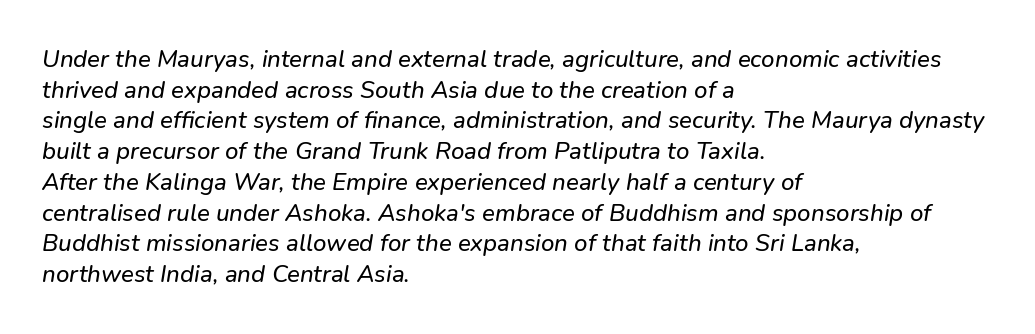
The image shows 24 px text type, italic (leaning right); set left-aligned, normal line spacing (1.28x), normal letter spacing, not underlined.
